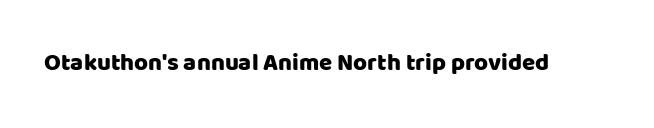
Observe the ordinary spacing: letters are neighbours, not strangers. Underline: absent. Rendered with straight, roman letterforms.
